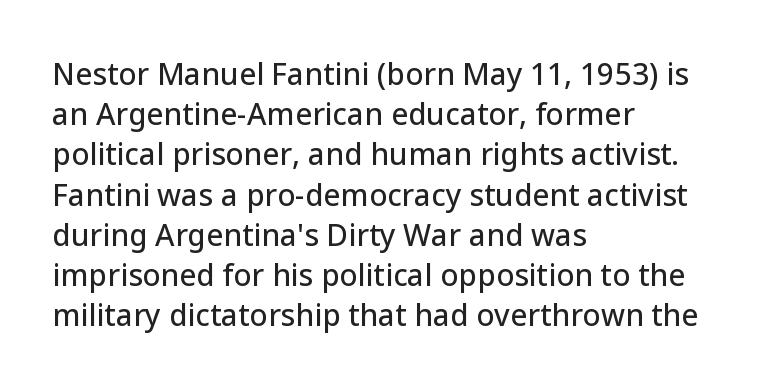
Q: Is the text italic (slanted)? A: No, it is upright.
Q: Is the typeface a serif or a sans-serif typeface? A: Sans-serif.
Q: Is the text underlined? A: No.
Q: How is the paragraph aligned? A: Left-aligned.
Q: Is the spacing between letters normal or unusually wide? A: Normal.
Q: Is the spacing between lines tight, normal or loose? A: Normal.
Q: Width (condensed, normal, or wide)? A: Normal.
Q: Stroke contrast? A: Low.
Q: x-height? A: Medium.
Q: Monospaced? A: No.
